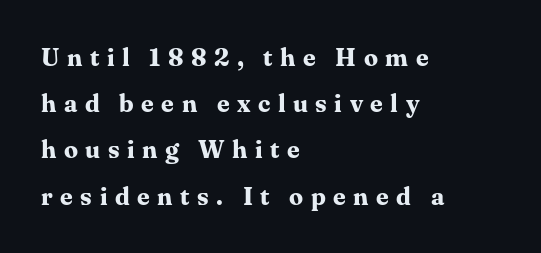
The image shows 25 px bold type, upright; set left-aligned, line spacing 1.85x, unusually wide letter spacing (+0.3 em), not underlined.
